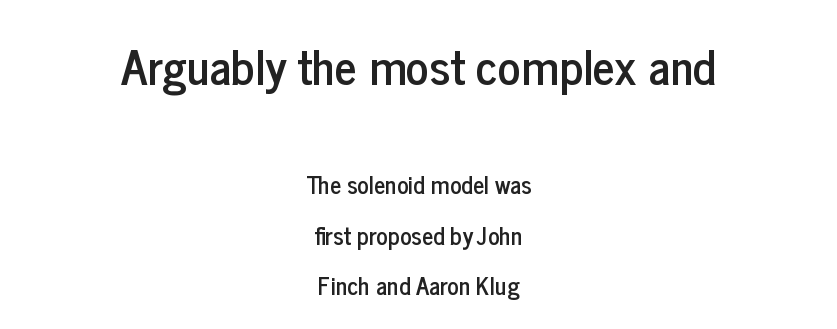
No extra tracking has been applied to these lines. The initial chunk of copy outweighs the following chunk in type size. Ordinary non-slanted type is in use. Spacing verdict: proportional, widths tailored to each character.
